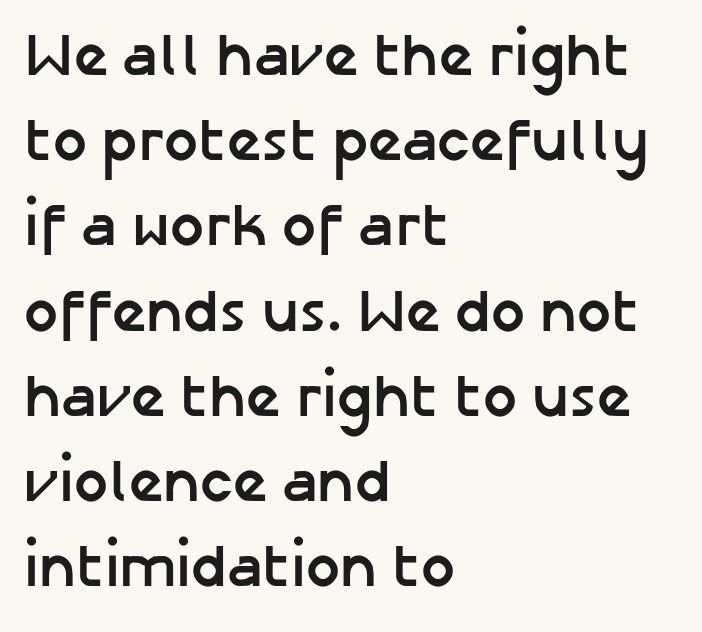
The image shows 60 px semibold sans-serif type, upright; set left-aligned, normal line spacing (1.42x), normal letter spacing, not underlined; low stroke contrast and a medium x-height.
